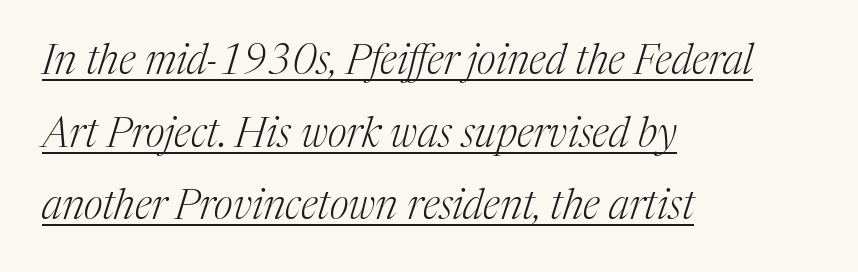
{"serif": "yes", "italic": "yes", "lean": "right", "slant_degrees": 17, "bold": "no", "weight": "light", "width": "normal", "stroke_contrast": "medium", "x_height": "medium", "monospaced": "no", "underline": "yes", "align": "left", "line_spacing_ratio": 1.77, "letter_spacing": "normal", "letter_spacing_em": 0.0, "glyph_px": 41}
